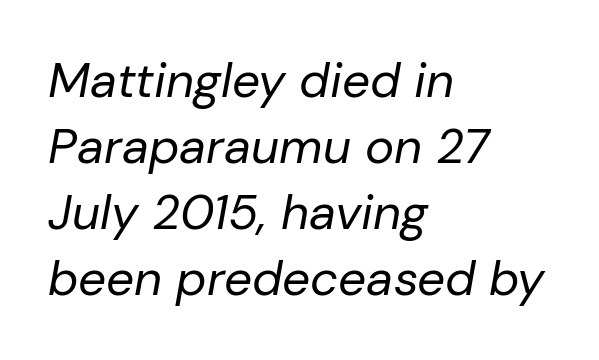
The image shows 49 px regular-weight type, italic (leaning right); set left-aligned, normal line spacing (1.35x), normal letter spacing, not underlined; low stroke contrast and a medium x-height.
